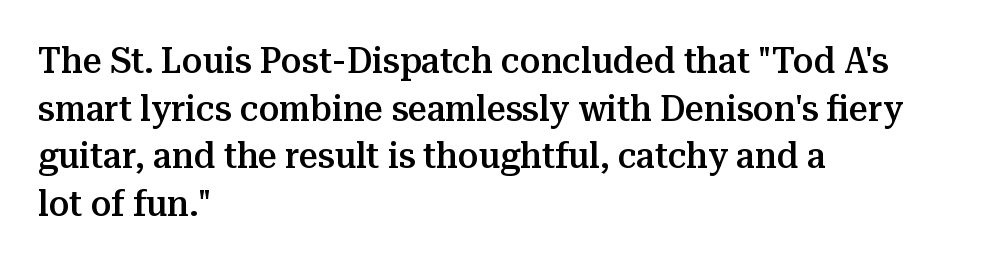
Font category for this specimen: serif. Beneath every word, the page is bare. Varying glyph widths throughout — classic text-font behaviour. This sample is left-justified, so line endings fall wherever the words run out. This is roman type, the default non-slanted kind. Emphasis by weight is partial: semibold.
